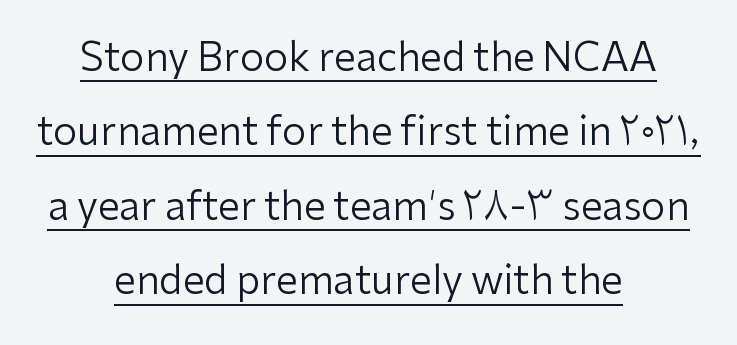
Q: Is the text bold? A: No.
Q: Is the text italic (slanted)? A: No, it is upright.
Q: Is the typeface a serif or a sans-serif typeface? A: Sans-serif.
Q: Is the text underlined? A: Yes.
Q: How is the paragraph aligned? A: Centered.
Q: Is the spacing between letters normal or unusually wide? A: Normal.
Q: Is the spacing between lines tight, normal or loose? A: Loose.
Q: Width (condensed, normal, or wide)? A: Normal.
Q: Stroke contrast? A: Low.
Q: x-height? A: Medium.
Q: Monospaced? A: No.
